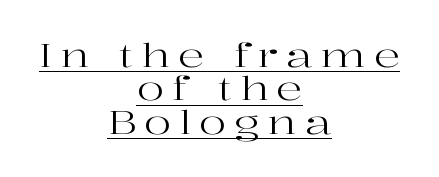
The image shows 32 px regular-weight, wide serif type, upright; set centered, tight line spacing (1.04x), unusually wide letter spacing (+0.26 em), underlined; high stroke contrast and a medium x-height.
